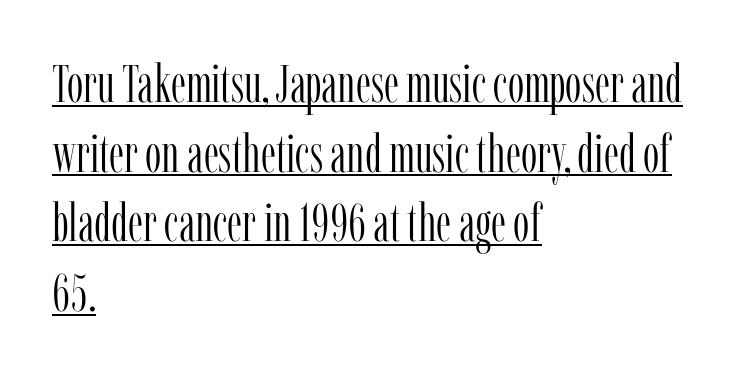
Ordinary non-slanted type is in use. Serifs: yes, visible at the terminals of the letterforms. Compared with a centered layout, this one pins lines to the left instead. The line-height multiplier appears to be the usual default. The glyphs are accompanied by a horizontal stroke just below them. Glyph-to-glyph distance matches everyday printed text.
